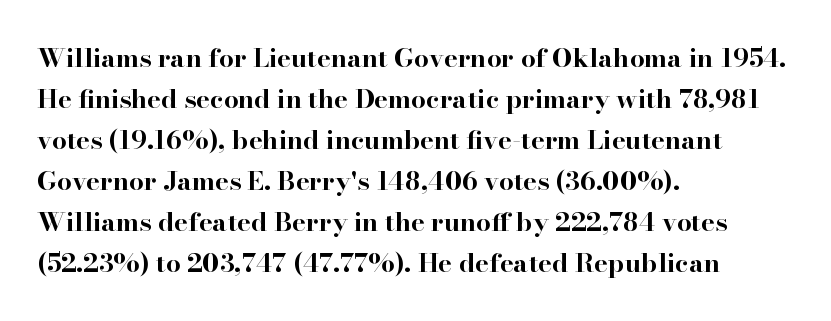
{"italic": "no", "bold": "yes", "underline": "no", "align": "left", "line_spacing": "normal", "line_spacing_ratio": 1.58, "letter_spacing": "normal", "letter_spacing_em": 0.0, "glyph_px": 26}
